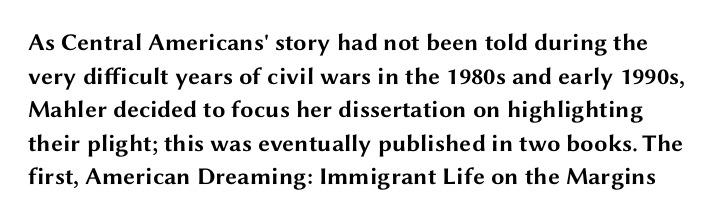
{"italic": "no", "bold": "yes", "underline": "no", "line_spacing": "normal", "line_spacing_ratio": 1.4, "letter_spacing": "normal", "letter_spacing_em": 0.0, "glyph_px": 24}
